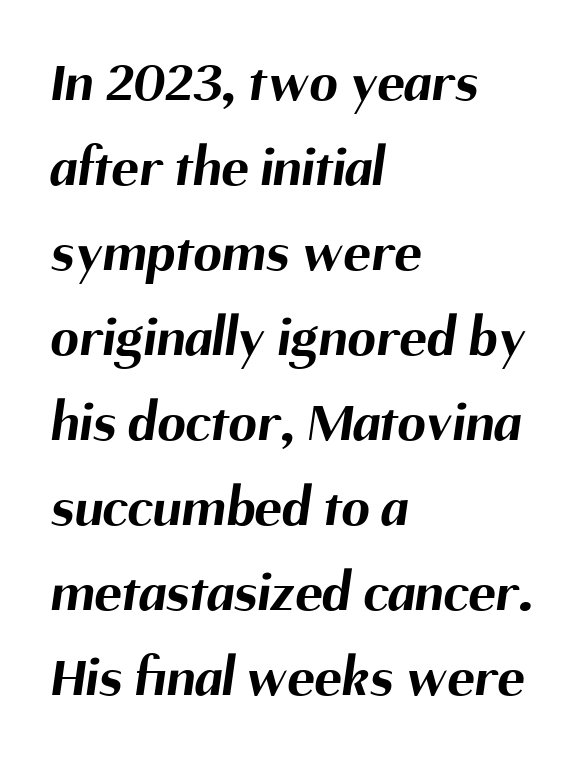
{"serif": "no", "bold": "yes", "weight": "bold", "width": "normal", "stroke_contrast": "medium", "x_height": "medium", "monospaced": "no", "underline": "no", "align": "left", "line_spacing": "normal", "line_spacing_ratio": 1.49, "letter_spacing": "normal", "letter_spacing_em": 0.0, "glyph_px": 57}
